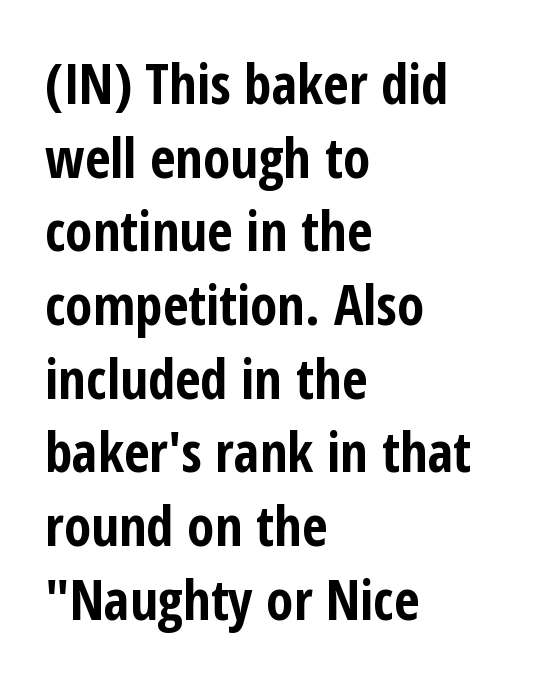
{"serif": "no", "italic": "no", "bold": "yes", "weight": "bold", "width": "condensed", "stroke_contrast": "low", "x_height": "medium", "monospaced": "no", "underline": "no", "align": "left", "line_spacing": "normal", "line_spacing_ratio": 1.34, "letter_spacing": "normal", "letter_spacing_em": 0.0, "glyph_px": 55}
